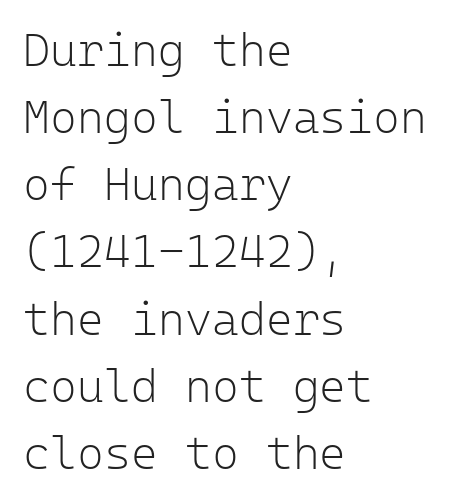
Q: Is the text bold? A: No.
Q: Is the text italic (slanted)? A: No, it is upright.
Q: Is the typeface a serif or a sans-serif typeface? A: Sans-serif.
Q: Is the text underlined? A: No.
Q: How is the paragraph aligned? A: Left-aligned.
Q: Is the spacing between letters normal or unusually wide? A: Normal.
Q: Is the spacing between lines tight, normal or loose? A: Normal.
Q: Width (condensed, normal, or wide)? A: Normal.
Q: Stroke contrast? A: Low.
Q: x-height? A: Medium.
Q: Monospaced? A: Yes.
